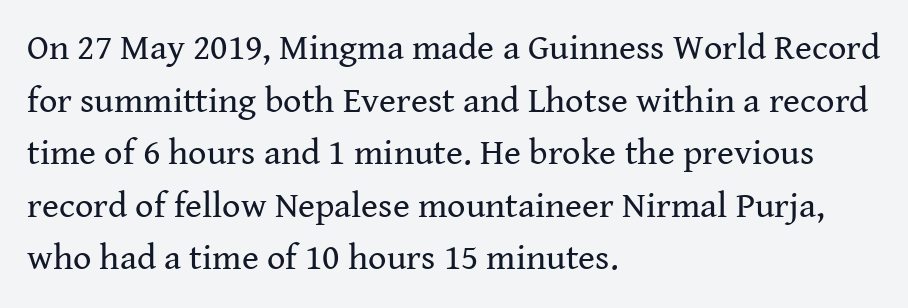
The image shows 36 px regular-weight serif type, upright; set left-aligned, normal line spacing (1.46x), normal letter spacing, not underlined; medium stroke contrast and a medium x-height.
